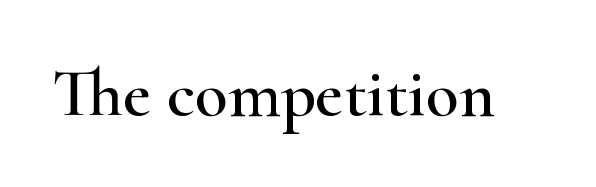
{"serif": "yes", "italic": "no", "width": "wide", "stroke_contrast": "high", "x_height": "small", "monospaced": "no", "underline": "no", "letter_spacing": "normal", "letter_spacing_em": 0.0, "glyph_px": 68}
